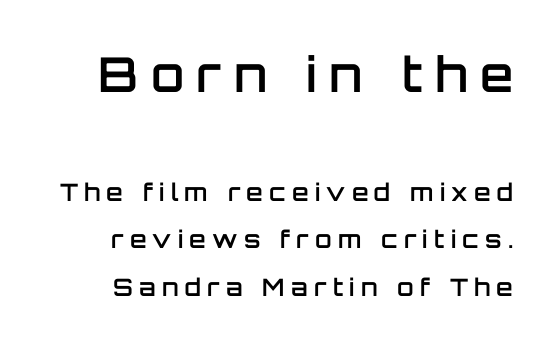
The first block has been scaled up relative to the second. The gap between lines stays unmarked. Each new line begins a long way beneath the previous one. The rendering uses natural spacing where letterforms have individual widths. The face used here is a semibold: visibly heavier than regular, lighter than bold.
